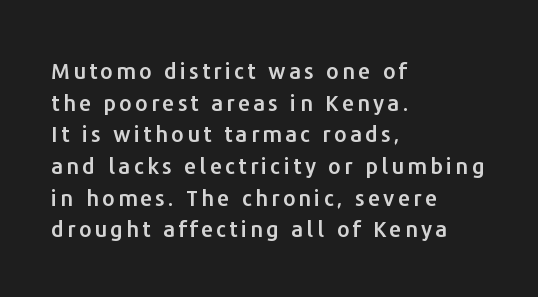
{"italic": "no", "underline": "no", "align": "left", "line_spacing": "normal", "line_spacing_ratio": 1.44, "glyph_px": 22}
